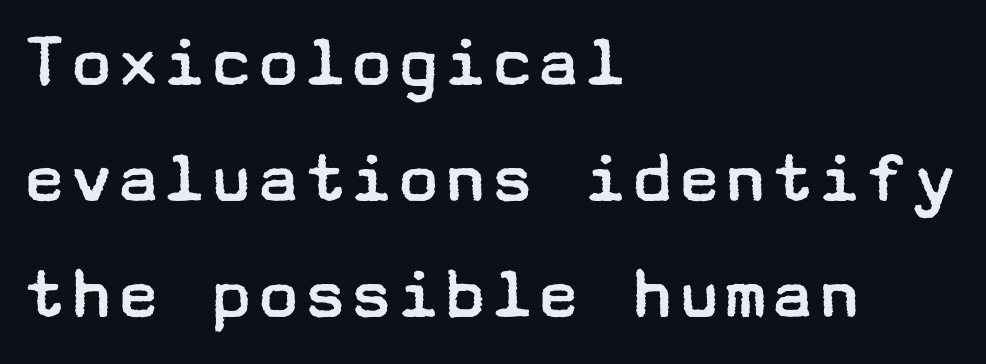
{"serif": "no", "italic": "no", "bold": "no", "weight": "regular", "width": "wide", "stroke_contrast": "low", "x_height": "medium", "underline": "no", "align": "left", "line_spacing": "normal", "line_spacing_ratio": 1.49, "letter_spacing": "normal", "letter_spacing_em": 0.0, "glyph_px": 78}
